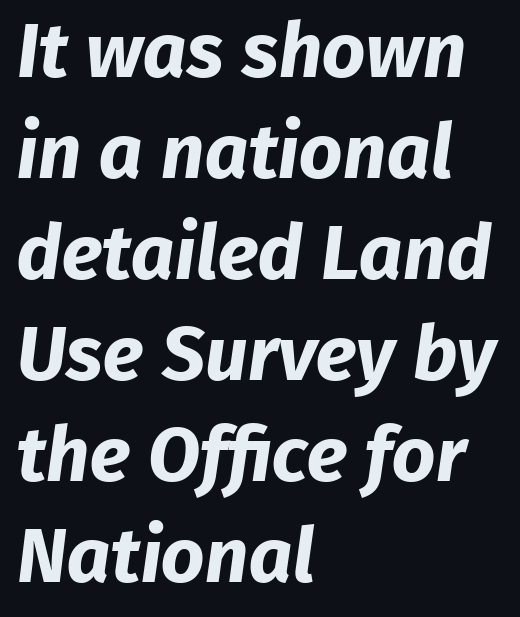
Caption: standard tracking, unaltered. The paragraph has a hard left edge and a soft right edge. Underline: absent. Stroke terminals: plain, sans-serif. Here the designer chose a conventional face with non-uniform glyph widths.
